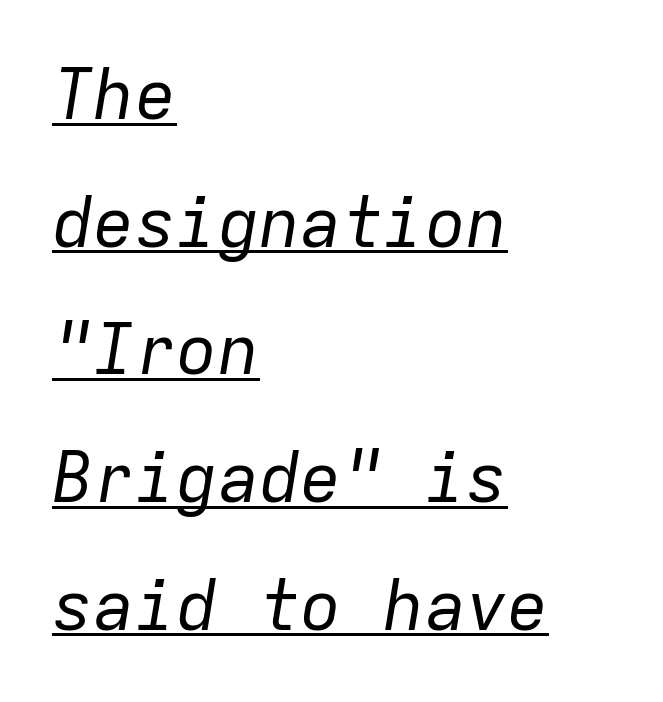
{"italic": "yes", "lean": "right", "slant_degrees": 9, "bold": "no", "weight": "regular", "width": "normal", "stroke_contrast": "low", "x_height": "medium", "monospaced": "yes", "underline": "yes", "align": "left", "line_spacing_ratio": 1.85, "letter_spacing": "normal", "letter_spacing_em": 0.0, "glyph_px": 69}
